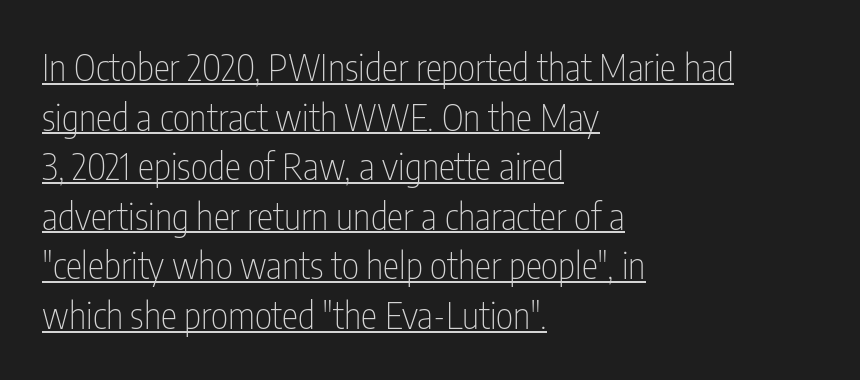
The designer left line spacing at the default. Glyph-to-glyph distance matches everyday printed text. Do the letters lean? They stand straight. I'd call this a sans setting — the letters go barefoot. The text block is weighted toward the left margin, trailing off unevenly rightward.
